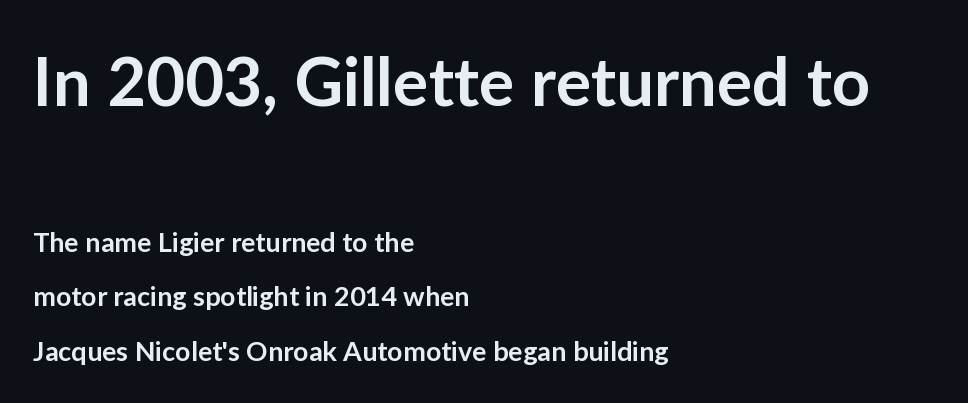
The initial chunk of copy outweighs the following chunk in type size. Each new line begins a long way beneath the previous one. Each letter's strokes conclude bluntly, with no projecting serifs. Heft: intermediate — a semibold. Lines of text with bare space underneath. This is roman type, the default non-slanted kind.
